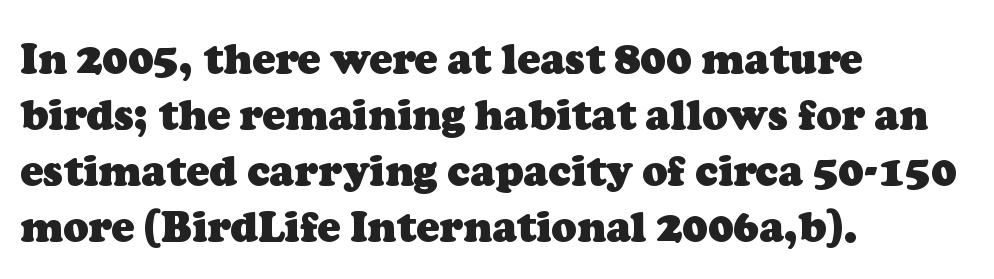
Q: Is the text bold? A: Yes.
Q: Is the typeface a serif or a sans-serif typeface? A: Serif.
Q: Is the text underlined? A: No.
Q: How is the paragraph aligned? A: Left-aligned.
Q: Is the spacing between letters normal or unusually wide? A: Normal.
Q: Is the spacing between lines tight, normal or loose? A: Normal.
Q: Width (condensed, normal, or wide)? A: Normal.
Q: Stroke contrast? A: Low.
Q: x-height? A: Medium.
Q: Monospaced? A: No.
